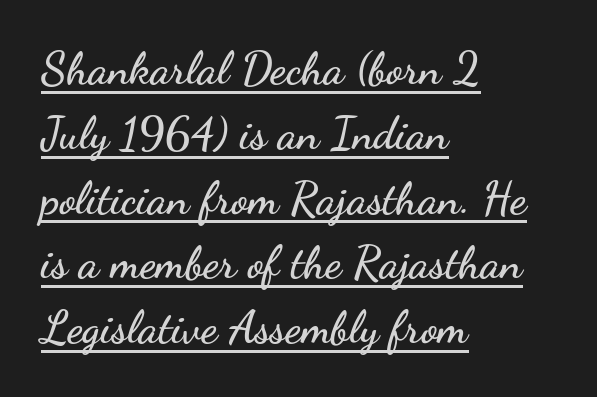
Q: Is the text italic (slanted)? A: Yes.
Q: Is the typeface a serif or a sans-serif typeface? A: Sans-serif.
Q: Is the text underlined? A: Yes.
Q: How is the paragraph aligned? A: Left-aligned.
Q: Is the spacing between letters normal or unusually wide? A: Normal.
Q: Is the spacing between lines tight, normal or loose? A: Normal.
Q: Width (condensed, normal, or wide)? A: Wide.
Q: Stroke contrast? A: Low.
Q: x-height? A: Small.
Q: Monospaced? A: No.
